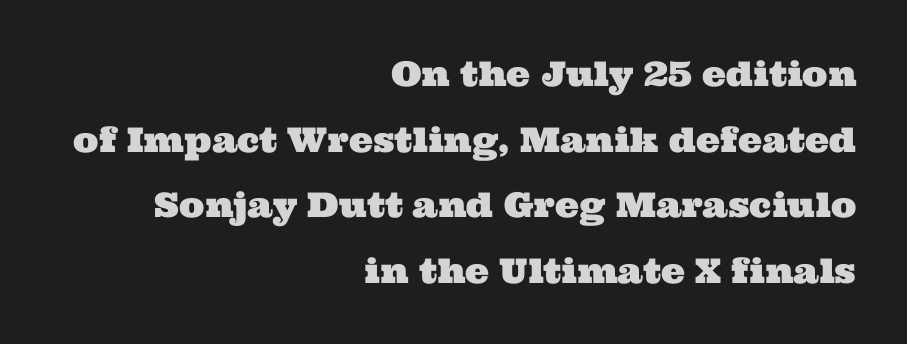
Q: Is the typeface a serif or a sans-serif typeface? A: Serif.
Q: Is the text underlined? A: No.
Q: How is the paragraph aligned? A: Right-aligned.
Q: Is the spacing between letters normal or unusually wide? A: Normal.
Q: Is the spacing between lines tight, normal or loose? A: Loose.
Q: Width (condensed, normal, or wide)? A: Wide.
Q: Stroke contrast? A: Medium.
Q: x-height? A: Medium.
Q: Monospaced? A: No.
